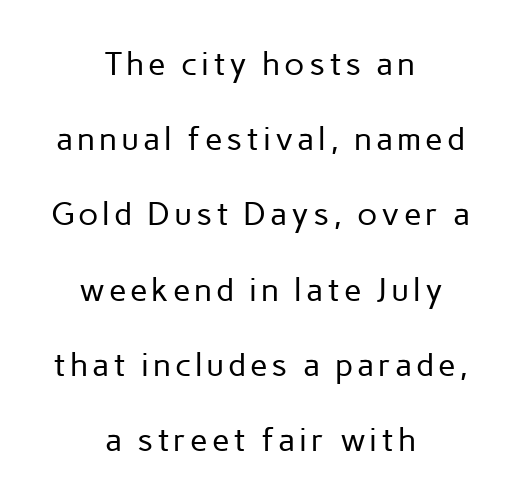
Q: Is the text bold? A: No.
Q: Is the text italic (slanted)? A: No, it is upright.
Q: Is the typeface a serif or a sans-serif typeface? A: Sans-serif.
Q: Is the text underlined? A: No.
Q: How is the paragraph aligned? A: Centered.
Q: Is the spacing between lines tight, normal or loose? A: Loose.
Q: Width (condensed, normal, or wide)? A: Normal.
Q: Stroke contrast? A: Low.
Q: x-height? A: Medium.
Q: Monospaced? A: No.
